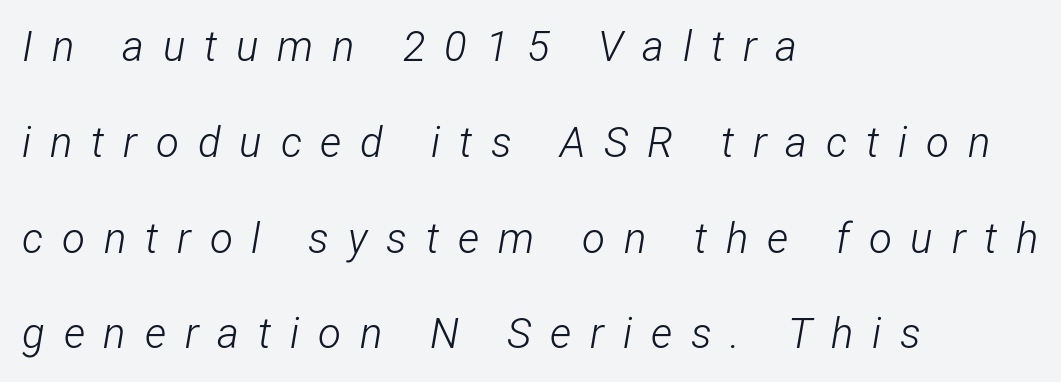
The image shows 42 px light, condensed type, italic (leaning right); set left-aligned, loose line spacing (2.28x), unusually wide letter spacing (+0.45 em), not underlined; low stroke contrast and a medium x-height.
